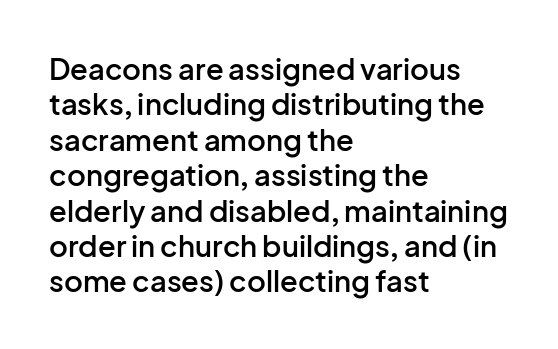
The image shows 29 px semibold sans-serif type, upright; set left-aligned, line spacing 1.22x, normal letter spacing, not underlined; low stroke contrast and a medium x-height.
